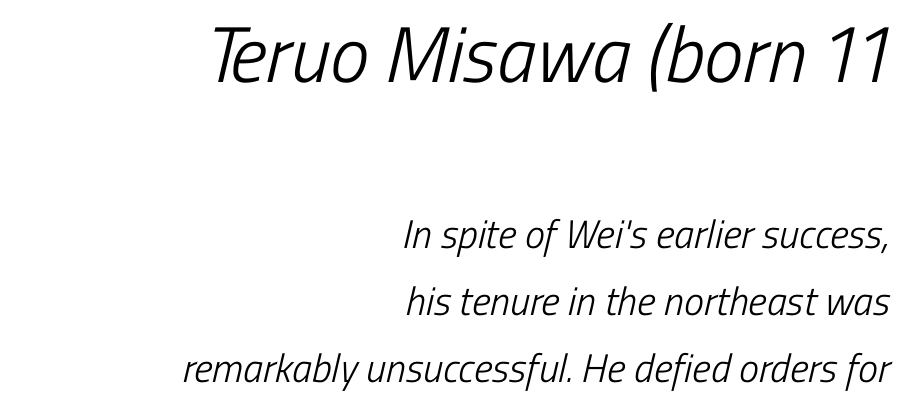
The image shows 79 px light, condensed sans-serif type; set right-aligned, normal line spacing (1.68x), normal letter spacing, not underlined; the first (top) block is 1.98x larger; low stroke contrast and a medium x-height.
